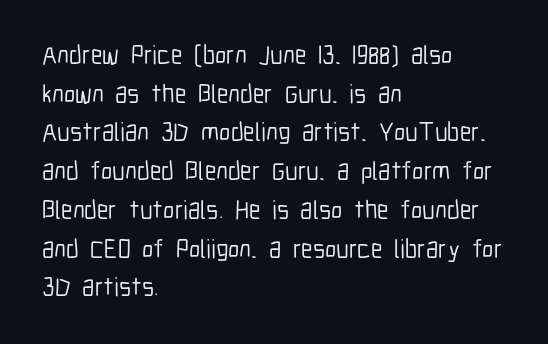
{"italic": "no", "underline": "no", "align": "left", "line_spacing": "normal", "line_spacing_ratio": 1.49, "letter_spacing": "normal", "letter_spacing_em": 0.0, "glyph_px": 26}
